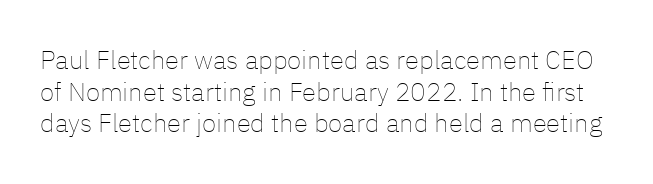
The image shows 26 px text type, upright; set line spacing 1.22x, normal letter spacing, not underlined.
